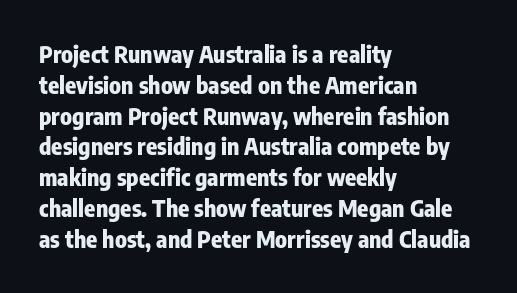
{"italic": "no", "bold": "yes", "underline": "no", "align": "left", "line_spacing": "normal", "line_spacing_ratio": 1.34, "letter_spacing": "normal", "letter_spacing_em": 0.0, "glyph_px": 23}
